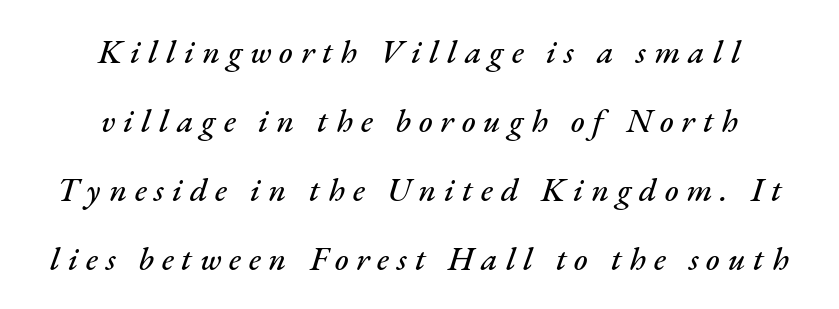
The typesetter chose a symmetrical, centered arrangement here. The letters are slanted; this is an italic face. The string is rendered with underlining switched off. Varying glyph widths throughout — classic text-font behaviour.
